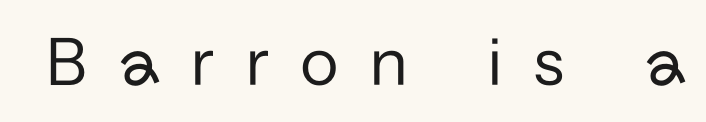
Every character sits straight up, as roman type does. The letters carry no serifs — their stems end cleanly without finishing strokes. Characters follow at a spacing far wider than the type designer built in. The font sits on the lighter half of the weight spectrum, regular included. Check the space under the baseline: it is left empty. Looks like regular typesetting: each glyph gets only the width it needs.
